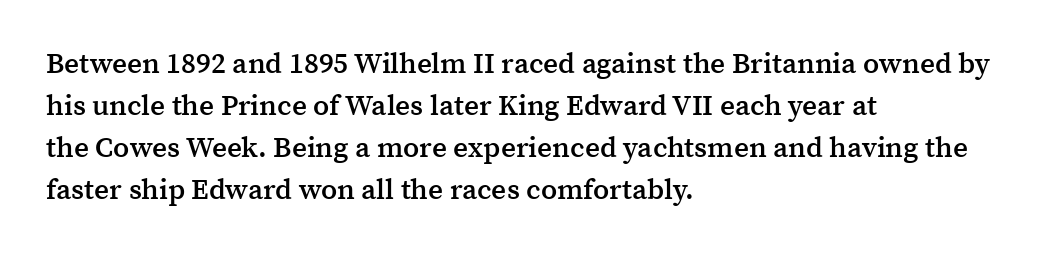
Q: Is the text bold? A: Semi-bold.
Q: Is the text italic (slanted)? A: No, it is upright.
Q: Is the typeface a serif or a sans-serif typeface? A: Serif.
Q: Is the text underlined? A: No.
Q: How is the paragraph aligned? A: Left-aligned.
Q: Is the spacing between letters normal or unusually wide? A: Normal.
Q: Is the spacing between lines tight, normal or loose? A: Normal.
Q: Width (condensed, normal, or wide)? A: Normal.
Q: Stroke contrast? A: Medium.
Q: x-height? A: Medium.
Q: Monospaced? A: No.
